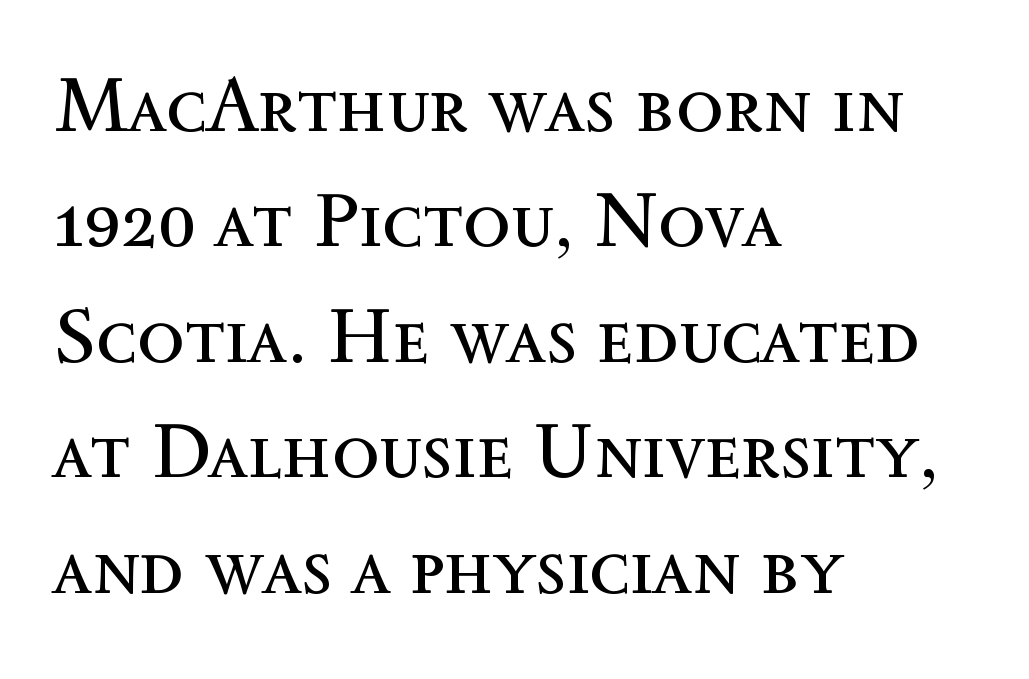
Q: Is the text bold? A: No.
Q: Is the text italic (slanted)? A: No, it is upright.
Q: Is the text underlined? A: No.
Q: How is the paragraph aligned? A: Left-aligned.
Q: Is the spacing between letters normal or unusually wide? A: Normal.
Q: Is the spacing between lines tight, normal or loose? A: Normal.
Q: Width (condensed, normal, or wide)? A: Normal.
Q: x-height? A: Medium.
Q: Monospaced? A: No.
